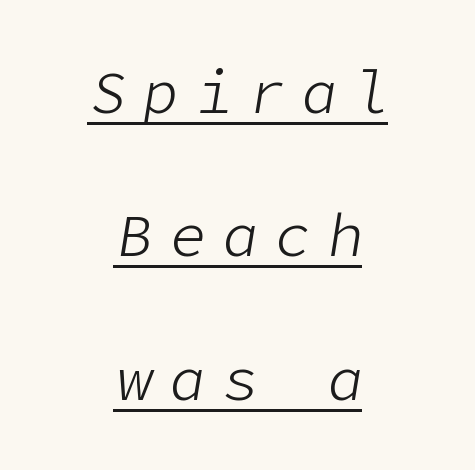
Q: Is the text bold? A: No.
Q: Is the text italic (slanted)? A: Yes, it leans right by about 9 degrees.
Q: Is the text underlined? A: Yes.
Q: How is the paragraph aligned? A: Centered.
Q: Is the spacing between letters normal or unusually wide? A: Unusually wide.
Q: Is the spacing between lines tight, normal or loose? A: Loose.
Q: Width (condensed, normal, or wide)? A: Normal.
Q: Stroke contrast? A: Low.
Q: x-height? A: Medium.
